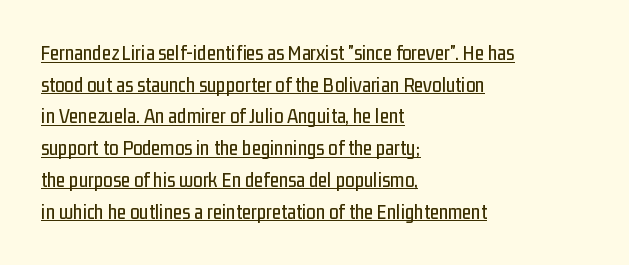
Q: Is the text italic (slanted)? A: No, it is upright.
Q: Is the text underlined? A: Yes.
Q: How is the paragraph aligned? A: Left-aligned.
Q: Is the spacing between letters normal or unusually wide? A: Normal.
Q: Is the spacing between lines tight, normal or loose? A: Normal.
